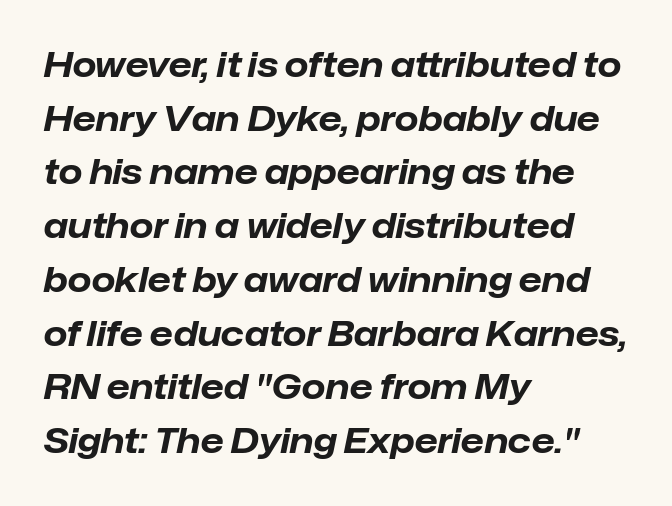
Compared with an ordinary text face, these strokes are far heavier — a full bold. Vertical spacing — default. Looks like regular typesetting: each glyph gets only the width it needs. This sample uses an oblique cut, with every glyph tilted off the vertical. The words here are not underlined.
